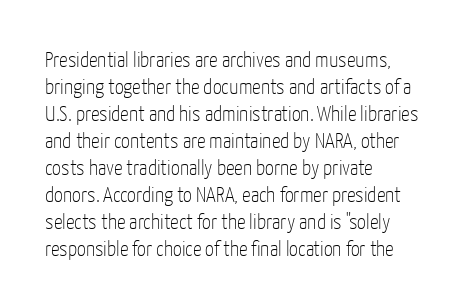
Beneath every word, the page is bare. The lettering holds an erect, upright posture throughout. Caption: face not bold, strokes unweighted. The gaps between neighbouring characters are ordinary and unremarkable.
